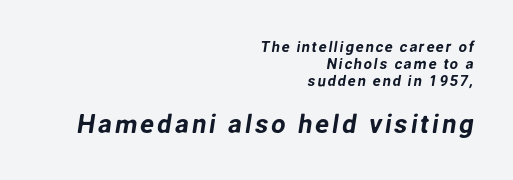
Q: Is the text underlined? A: No.
Q: How is the paragraph aligned? A: Right-aligned.
Q: Is the spacing between lines tight, normal or loose? A: Tight.
Q: Which block of text is set in a larger size, the first (top) or the second (bottom)? A: The second (bottom) one.
